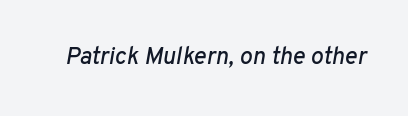
{"italic": "yes", "lean": "right", "slant_degrees": 10, "underline": "no", "letter_spacing": "normal", "letter_spacing_em": 0.0, "glyph_px": 24}
